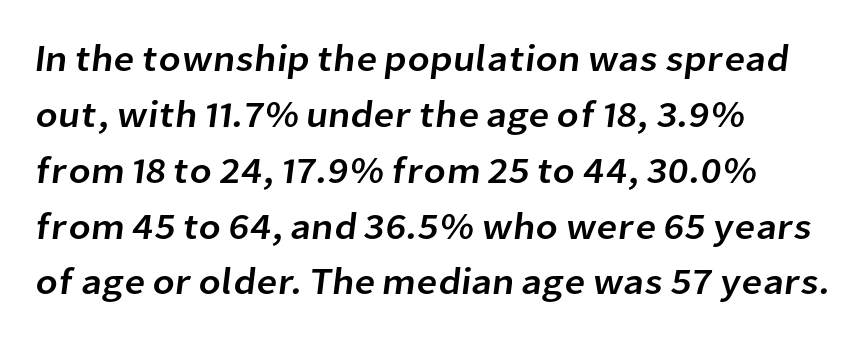
Reading down the block, your eye returns to a fixed left position each line. Serifs: no, the terminals of the letterforms are clean. Honestly, the row spacing looks completely unremarkable. The baseline area is clear. This sample has the flowing, uneven cadence of proportional lettering. The type is set solid horizontally, with unmodified tracking.
